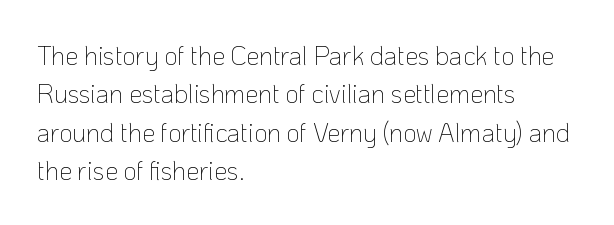
Leftover space on each line is placed entirely after the last word. The font sits on the lighter half of the weight spectrum, regular included. Here the glyphs are tracked normally, forming tight word shapes. Evenly set lines give the paragraph a standard silhouette. The area under the type is left untouched. The letters stand upright; this is a roman face.
